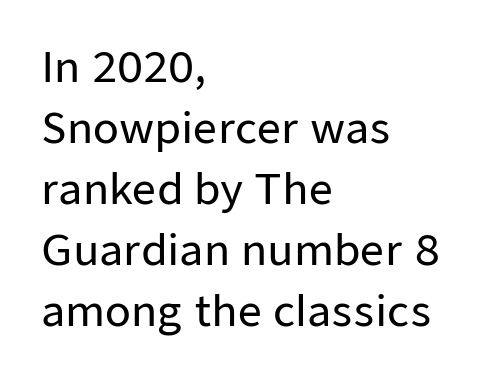
Only glyphs here, with clear space below each row. These lines are rendered in a variable-pitch font. The paragraph has a hard left edge and a soft right edge. Tall strokes in this sample are plumb rather than angled. Stroke terminals: plain, sans-serif.
